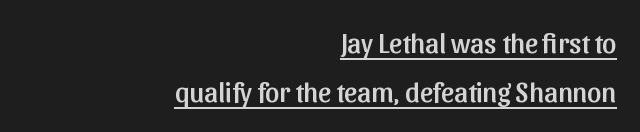
How are the letters spaced? Ordinarily, with no added tracking. When letters stand straight like this, we call the style roman or upright. I'd call this a sans setting — the letters go barefoot. Underline: present. The letters advance in unequal steps, a hallmark of proportional type.
